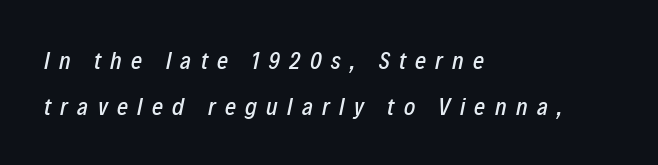
{"italic": "yes", "lean": "right", "slant_degrees": 12, "underline": "no", "align": "left", "line_spacing": "loose", "line_spacing_ratio": 1.93, "letter_spacing": "wide", "letter_spacing_em": 0.39, "glyph_px": 24}
